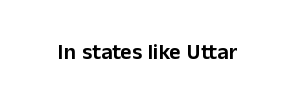
{"italic": "no", "underline": "no", "letter_spacing": "normal", "letter_spacing_em": 0.0, "glyph_px": 22}
